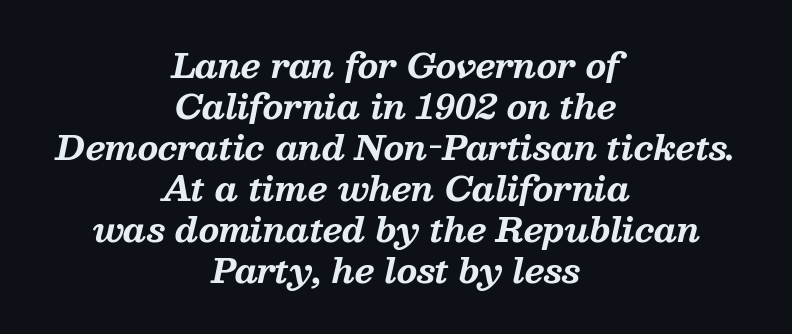
Q: Is the text bold? A: Yes.
Q: Is the text italic (slanted)? A: Yes, it leans right by about 13 degrees.
Q: Is the typeface a serif or a sans-serif typeface? A: Serif.
Q: Is the text underlined? A: No.
Q: How is the paragraph aligned? A: Centered.
Q: Is the spacing between letters normal or unusually wide? A: Normal.
Q: Width (condensed, normal, or wide)? A: Normal.
Q: Stroke contrast? A: Medium.
Q: x-height? A: Medium.
Q: Monospaced? A: No.
